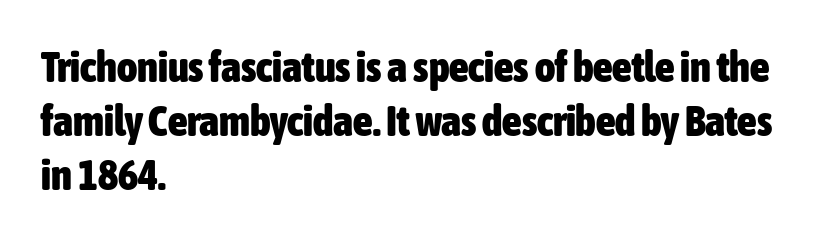
Type without underlining. Nope, not italic — everything's standing straight. The tracking reads as untouched default to a designer's eye. The line-height multiplier appears to be the usual default. The passage is arranged the way most books set body copy — flush left.
